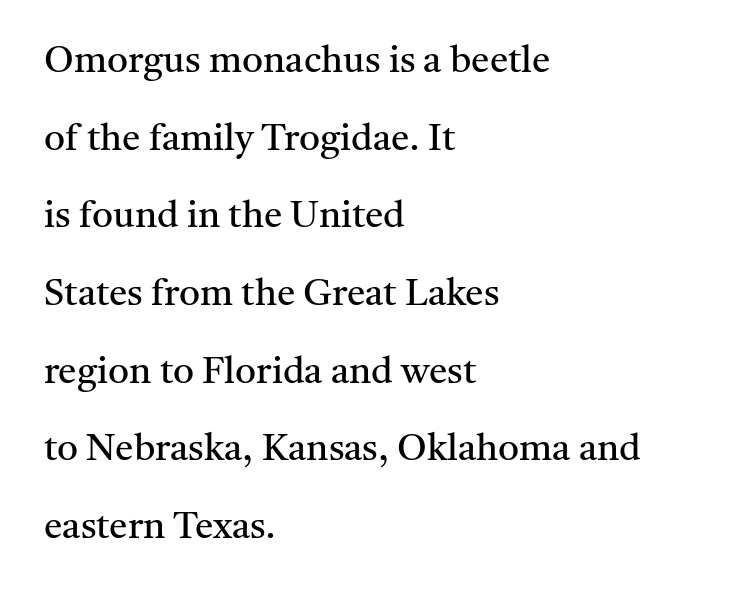
{"serif": "yes", "italic": "no", "bold": "no", "weight": "regular", "width": "normal", "stroke_contrast": "medium", "x_height": "medium", "monospaced": "no", "underline": "no", "align": "left", "line_spacing": "loose", "line_spacing_ratio": 2.1, "letter_spacing": "normal", "letter_spacing_em": 0.0, "glyph_px": 37}
